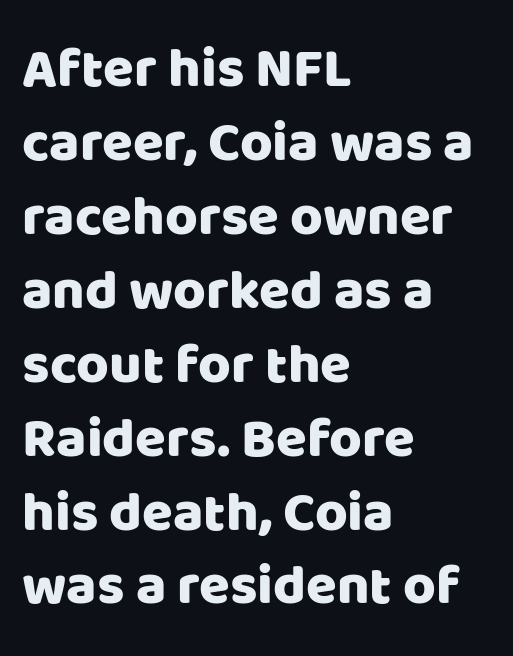
Q: Is the text italic (slanted)? A: No, it is upright.
Q: Is the typeface a serif or a sans-serif typeface? A: Sans-serif.
Q: Is the text underlined? A: No.
Q: How is the paragraph aligned? A: Left-aligned.
Q: Is the spacing between letters normal or unusually wide? A: Normal.
Q: Is the spacing between lines tight, normal or loose? A: Normal.
Q: Width (condensed, normal, or wide)? A: Normal.
Q: Stroke contrast? A: Low.
Q: x-height? A: Large.
Q: Monospaced? A: No.
